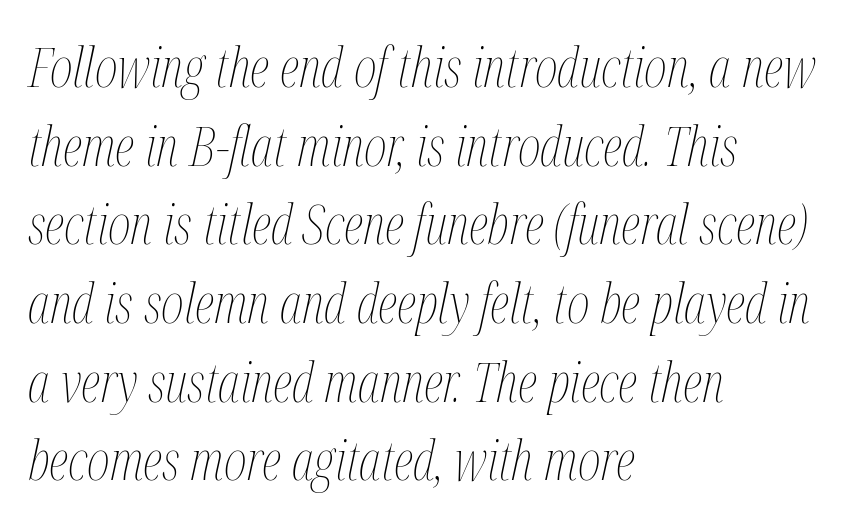
No heavy texture on the line: the type isn't bold. Proportional: the letters do not fall into vertical columns. Observe the ordinary spacing: letters are neighbours, not strangers. Plain, unruled lines of type. Is the block centered? No — it sits flush against the left margin. Is there much room between lines? A standard amount, neither cramped nor airy.
